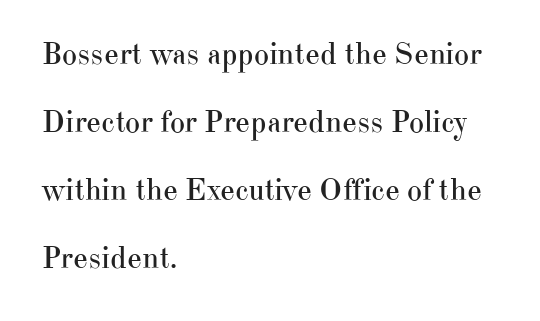
Q: Is the text bold? A: No.
Q: Is the text italic (slanted)? A: No, it is upright.
Q: Is the typeface a serif or a sans-serif typeface? A: Serif.
Q: Is the text underlined? A: No.
Q: How is the paragraph aligned? A: Left-aligned.
Q: Is the spacing between letters normal or unusually wide? A: Normal.
Q: Is the spacing between lines tight, normal or loose? A: Loose.
Q: Width (condensed, normal, or wide)? A: Normal.
Q: Stroke contrast? A: High.
Q: x-height? A: Small.
Q: Monospaced? A: No.
